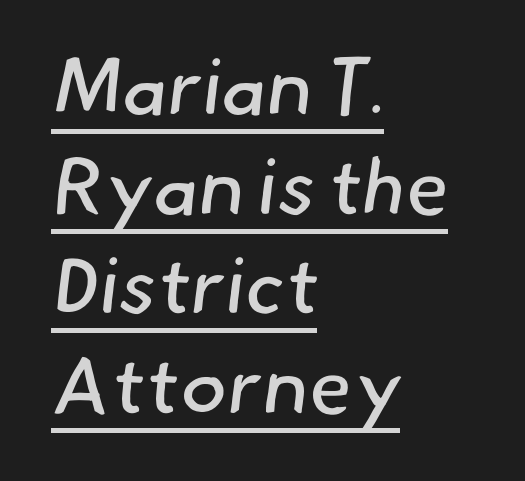
The image shows 79 px regular-weight sans-serif type; set left-aligned, normal line spacing (1.26x), normal letter spacing, underlined; low stroke contrast and a small x-height.
